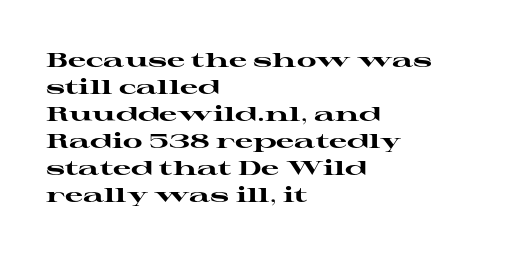
Q: Is the text bold? A: Yes.
Q: Is the text italic (slanted)? A: No, it is upright.
Q: Is the text underlined? A: No.
Q: How is the paragraph aligned? A: Left-aligned.
Q: Is the spacing between letters normal or unusually wide? A: Normal.
Q: Is the spacing between lines tight, normal or loose? A: Normal.
